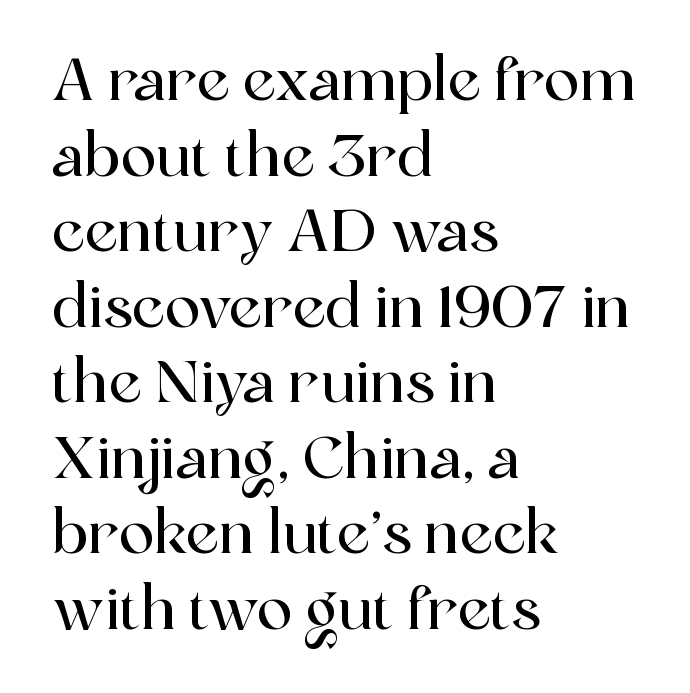
Q: Is the text italic (slanted)? A: No, it is upright.
Q: Is the typeface a serif or a sans-serif typeface? A: Serif.
Q: Is the text underlined? A: No.
Q: How is the paragraph aligned? A: Left-aligned.
Q: Is the spacing between letters normal or unusually wide? A: Normal.
Q: Is the spacing between lines tight, normal or loose? A: Normal.
Q: Width (condensed, normal, or wide)? A: Normal.
Q: x-height? A: Medium.
Q: Monospaced? A: No.
